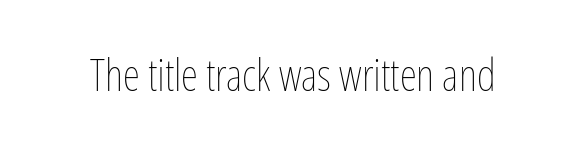
The image shows 44 px thin, condensed type, upright; set normal letter spacing, not underlined; low stroke contrast and a medium x-height.
